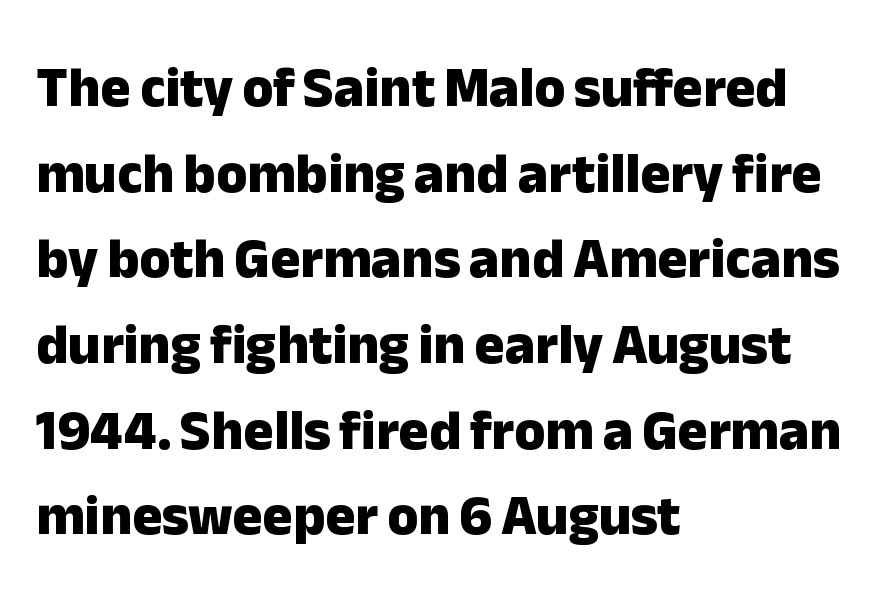
These lines keep a tight, regular rhythm from letter to letter. Caption: multi-line text, flush left, ragged right. Does the type have serifs? No, each stem ends abruptly. Every stem runs plumb, perpendicular to the baseline. Rows of type keep a routine distance in the vertical direction.
